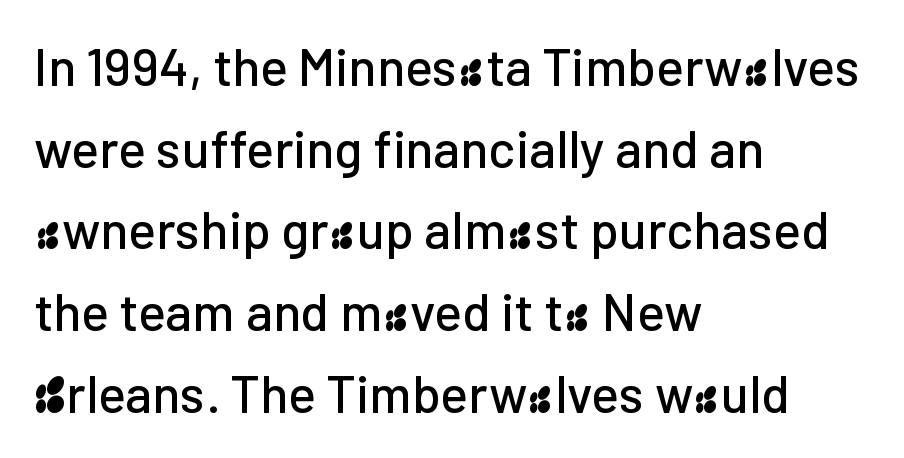
Letters rest on an invisible, unmarked baseline. Rows of type keep a routine distance in the vertical direction. A sans-serif font was chosen for this passage. Note the varied advance widths — an 'i' is clearly narrower than an 'm'. The gaps between neighbouring characters are ordinary and unremarkable. This rendering uses left alignment, leaving the right contour irregular.
